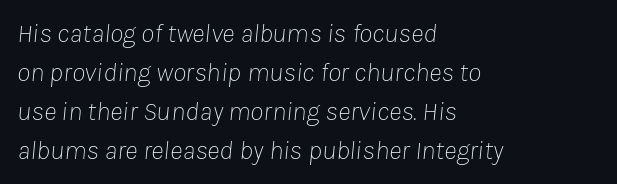
{"italic": "yes", "lean": "right", "slant_degrees": 8, "bold": "no", "underline": "no", "align": "left", "line_spacing": "normal", "line_spacing_ratio": 1.45, "letter_spacing": "normal", "letter_spacing_em": 0.0, "glyph_px": 27}
